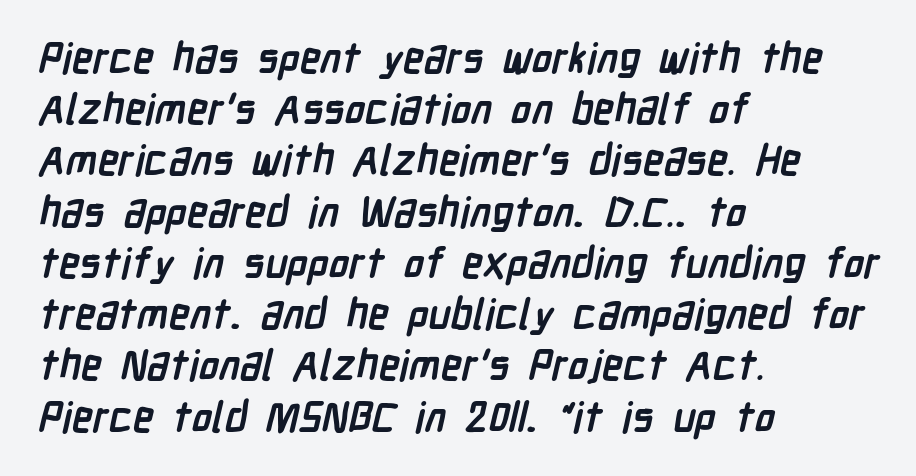
{"serif": "no", "bold": "yes", "weight": "semibold", "width": "condensed", "stroke_contrast": "low", "x_height": "medium", "monospaced": "no", "underline": "no", "align": "left", "line_spacing_ratio": 1.22, "letter_spacing": "normal", "letter_spacing_em": 0.0, "glyph_px": 42}
